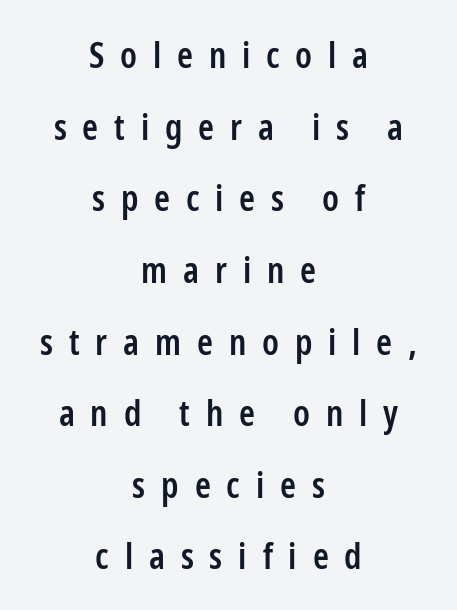
Note: no serifs on the glyphs. The setting favours the middle, as headings and verse often do. Display-style spreading of the glyphs; the letterfit is very open. The designer dialed line spacing up above the default.
